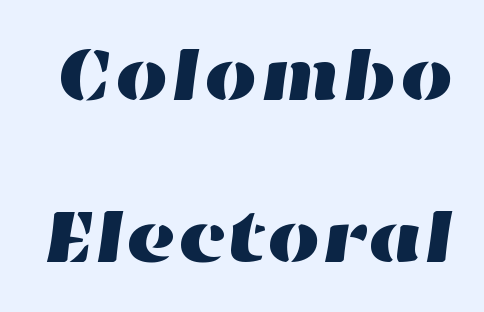
You could call the tracking neutral — neither tight nor loose. Glance below the letters and you will spot only blank space. Whoever set this chose breathing room over compactness in the vertical rhythm. The passage shown is typed in a proportional face where columns would drift.
